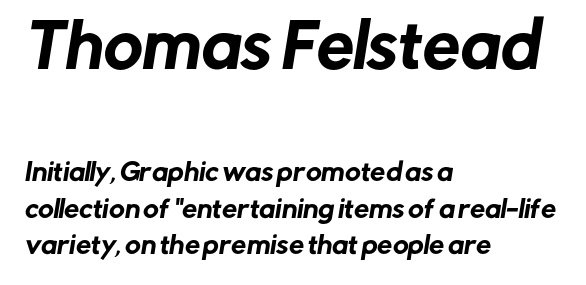
{"serif": "no", "width": "normal", "stroke_contrast": "low", "x_height": "medium", "monospaced": "no", "underline": "no", "align": "left", "line_spacing": "normal", "line_spacing_ratio": 1.52, "letter_spacing": "normal", "letter_spacing_em": 0.0, "larger_block": "first", "size_ratio": 2.5, "glyph_px": 60}
